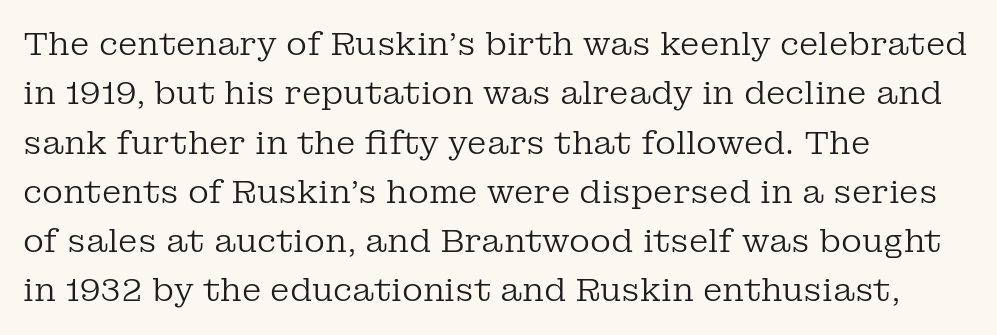
The rendering anchors every line to the left-hand side. The words here are not underlined. The face used here is seriffed, in the tradition of book romans. The cut favours lightness, reaching ordinary text weight at its darkest. The line texture is even and compact thanks to regular tracking. Ascenders rise straight up at ninety degrees.
